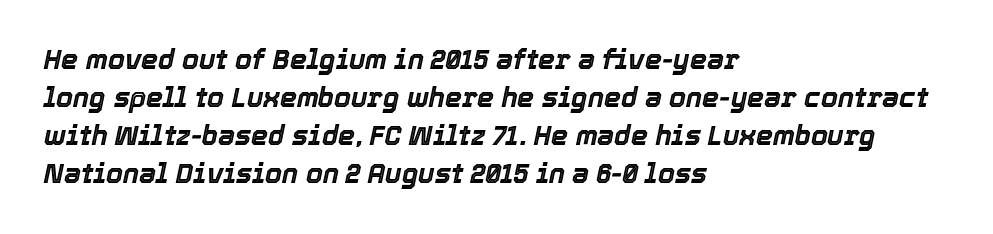
The image shows 27 px text type, italic (leaning right); set left-aligned, normal line spacing (1.41x), normal letter spacing, not underlined.
